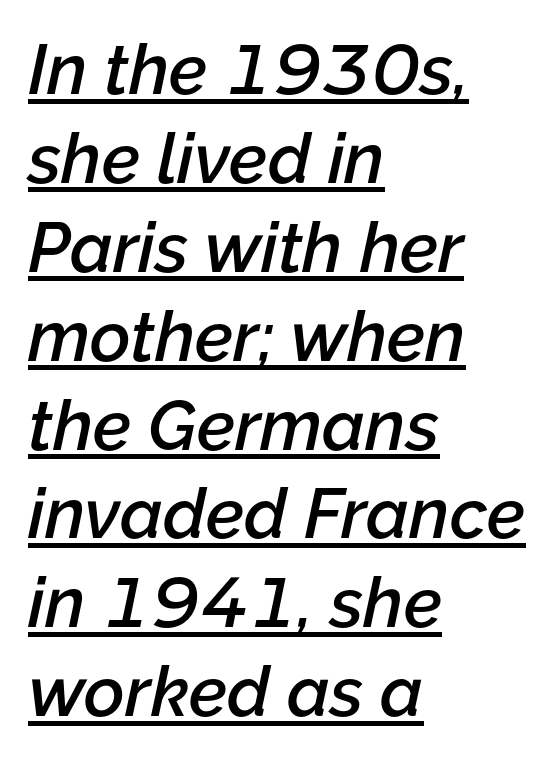
{"italic": "yes", "lean": "right", "slant_degrees": 12, "bold": "semi", "weight": "semibold", "width": "normal", "stroke_contrast": "low", "x_height": "medium", "monospaced": "no", "underline": "yes", "align": "left", "line_spacing": "normal", "line_spacing_ratio": 1.27, "letter_spacing": "normal", "letter_spacing_em": 0.0, "glyph_px": 70}
